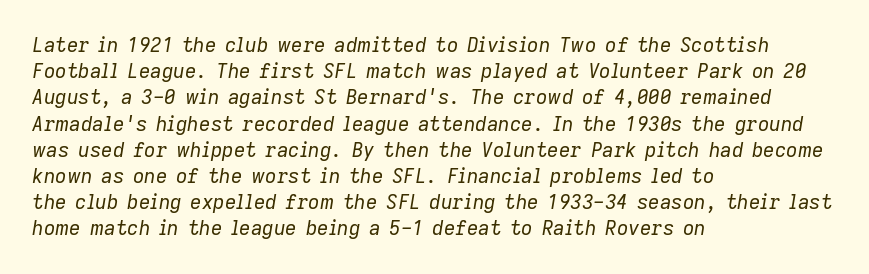
The image shows 20 px text type, italic (leaning right); set left-aligned, normal line spacing (1.31x), normal letter spacing, not underlined.
